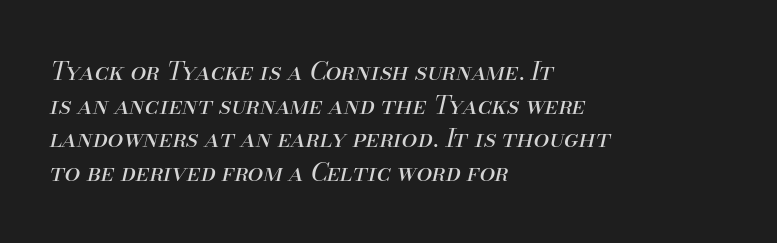
This rendering leaves character spacing at its baseline value. Heft: none added — not bold. A normal amount of white space separates one row of letters from the next. The font's italic variant was chosen for this text.
